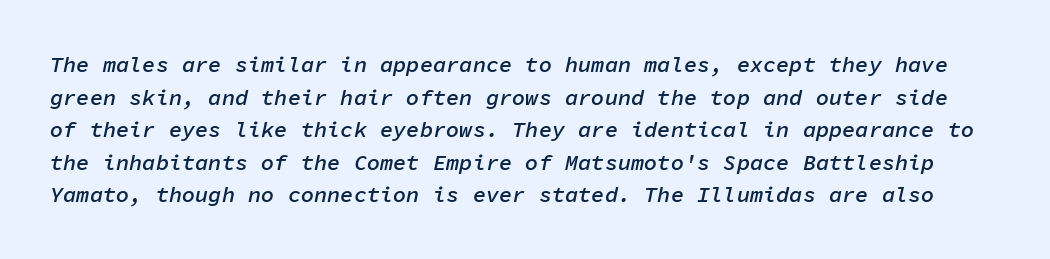
{"italic": "yes", "lean": "right", "slant_degrees": 11, "bold": "semi", "underline": "no", "line_spacing": "normal", "line_spacing_ratio": 1.48, "letter_spacing": "normal", "letter_spacing_em": 0.0, "glyph_px": 22}
